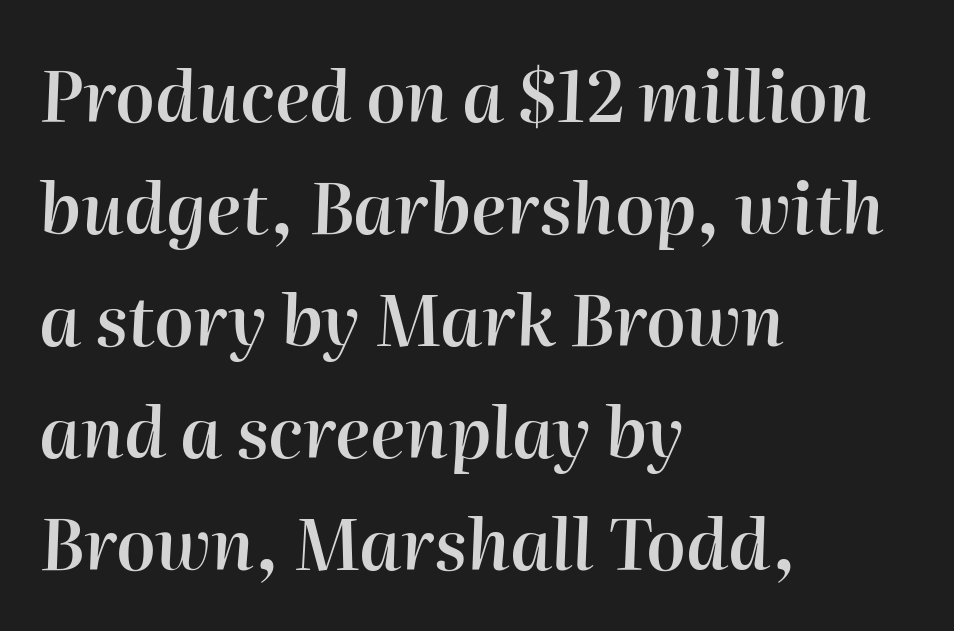
Varying glyph widths throughout — classic text-font behaviour. As a designer I'd log this as weight 600, semibold. Horizontally, the lines are justified to the leading edge only. The baseline area is clear. The whole block is typeset with a tilt.
